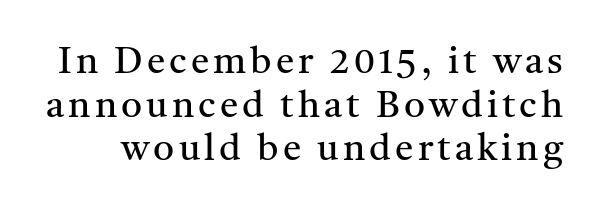
Q: Is the text bold? A: No.
Q: Is the text italic (slanted)? A: No, it is upright.
Q: Is the typeface a serif or a sans-serif typeface? A: Serif.
Q: Is the text underlined? A: No.
Q: Width (condensed, normal, or wide)? A: Normal.
Q: Stroke contrast? A: Medium.
Q: x-height? A: Medium.
Q: Monospaced? A: No.
